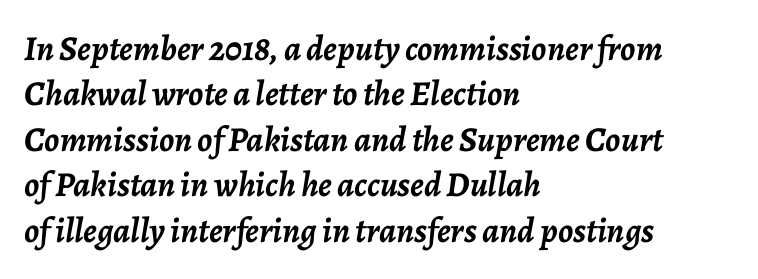
The image shows 35 px semibold type, italic (leaning right); set left-aligned, normal line spacing (1.3x), normal letter spacing, not underlined; low stroke contrast and a medium x-height.
